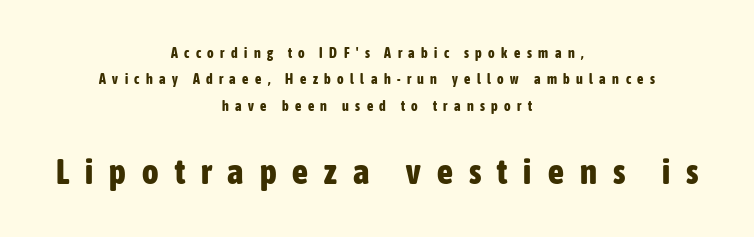
Q: Is the text bold? A: Yes.
Q: Is the text italic (slanted)? A: No, it is upright.
Q: Is the typeface a serif or a sans-serif typeface? A: Sans-serif.
Q: Is the text underlined? A: No.
Q: How is the paragraph aligned? A: Centered.
Q: Is the spacing between letters normal or unusually wide? A: Unusually wide.
Q: Which block of text is set in a larger size, the first (top) or the second (bottom)? A: The second (bottom) one.
Q: Width (condensed, normal, or wide)? A: Condensed.
Q: Stroke contrast? A: Low.
Q: x-height? A: Medium.
Q: Monospaced? A: No.
